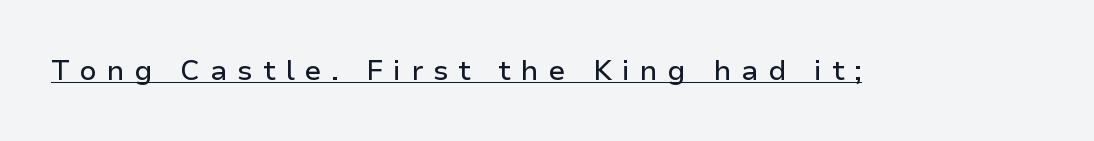
The letters stand straight up with perfectly vertical stems. Quick note: underline on. The passage shown is typed in a proportional face where columns would drift. Serif or sans? Sans — the stroke terminals are bare. Between one letter and the next there's a generous, obvious gap.
